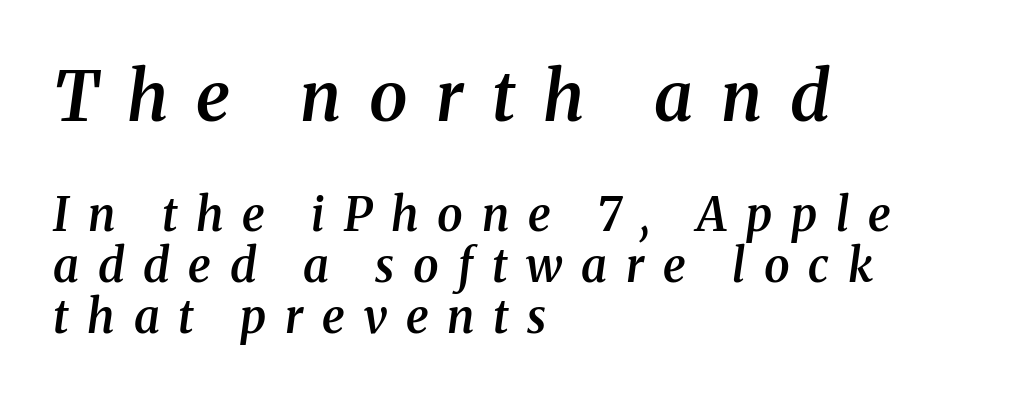
Block one is the big one; block two sits smaller underneath. Characters are canted at an angle relative to the baseline's perpendicular. The passage shown is typed in a proportional face where columns would drift. This rendering widens character spacing well past its baseline value.
